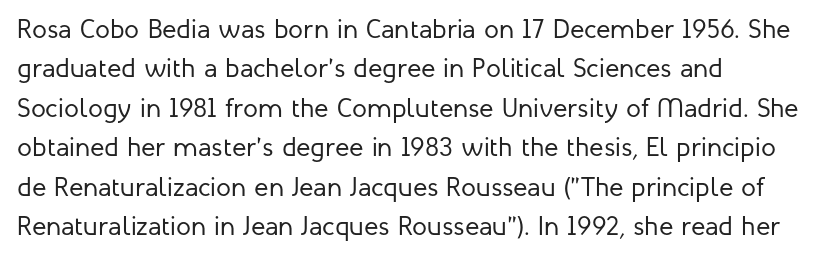
{"italic": "no", "bold": "no", "underline": "no", "align": "left", "line_spacing": "normal", "line_spacing_ratio": 1.46, "letter_spacing": "normal", "letter_spacing_em": 0.0, "glyph_px": 27}
